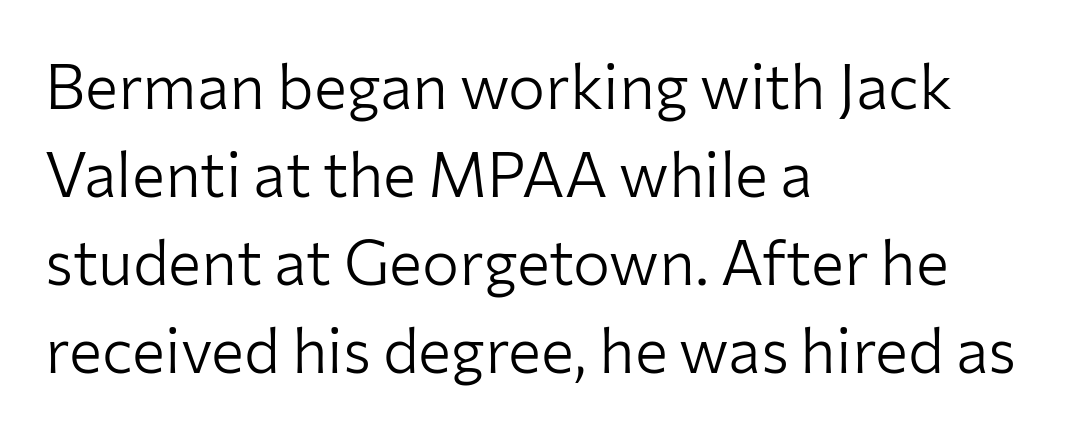
The image shows 62 px light sans-serif type, upright; set left-aligned, normal line spacing (1.42x), normal letter spacing, not underlined; low stroke contrast and a medium x-height.
